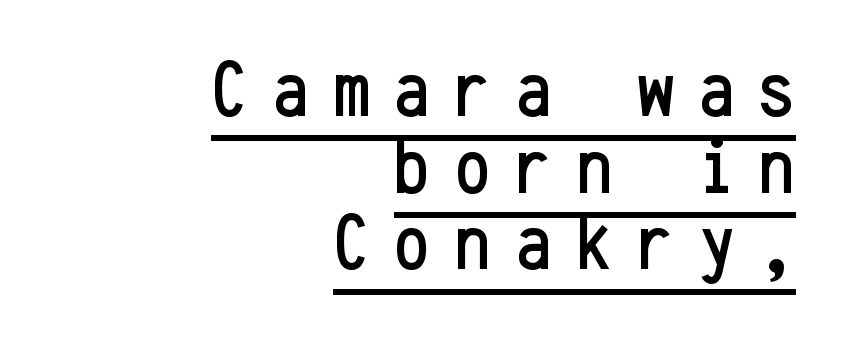
Q: Is the text italic (slanted)? A: No, it is upright.
Q: Is the typeface a serif or a sans-serif typeface? A: Sans-serif.
Q: Is the text underlined? A: Yes.
Q: How is the paragraph aligned? A: Right-aligned.
Q: Is the spacing between letters normal or unusually wide? A: Unusually wide.
Q: Is the spacing between lines tight, normal or loose? A: Tight.
Q: Width (condensed, normal, or wide)? A: Condensed.
Q: Stroke contrast? A: Low.
Q: x-height? A: Medium.
Q: Monospaced? A: Yes.
